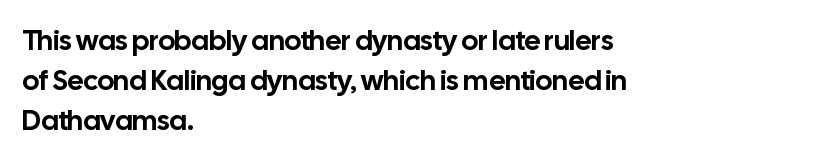
These lines were composed using upright roman letters. What stands out about the letter spacing? Nothing — it is the standard amount. A bare baseline throughout the passage. Are there feet on the stems? There aren't — it's a sans.
